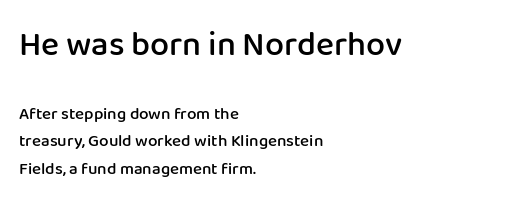
Q: Is the text bold? A: Semi-bold.
Q: Is the text italic (slanted)? A: No, it is upright.
Q: Is the typeface a serif or a sans-serif typeface? A: Sans-serif.
Q: Is the text underlined? A: No.
Q: How is the paragraph aligned? A: Left-aligned.
Q: Is the spacing between letters normal or unusually wide? A: Normal.
Q: Is the spacing between lines tight, normal or loose? A: Normal.
Q: Which block of text is set in a larger size, the first (top) or the second (bottom)? A: The first (top) one.
Q: Width (condensed, normal, or wide)? A: Normal.
Q: Stroke contrast? A: Low.
Q: x-height? A: Medium.
Q: Monospaced? A: No.
